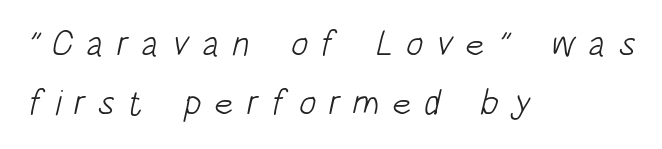
{"serif": "no", "bold": "no", "weight": "light", "width": "condensed", "stroke_contrast": "low", "x_height": "large", "monospaced": "no", "underline": "no", "align": "left", "line_spacing": "normal", "line_spacing_ratio": 1.64, "letter_spacing": "wide", "letter_spacing_em": 0.34, "glyph_px": 36}
